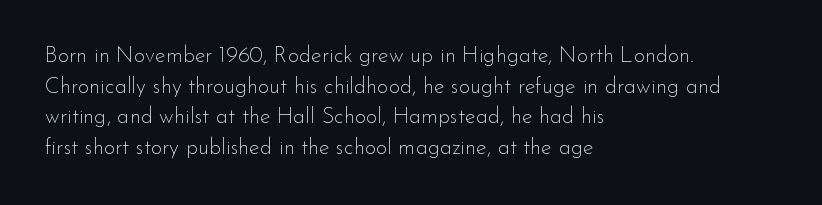
{"italic": "no", "bold": "no", "underline": "no", "align": "left", "line_spacing": "normal", "line_spacing_ratio": 1.39, "letter_spacing": "normal", "letter_spacing_em": 0.0, "glyph_px": 22}
